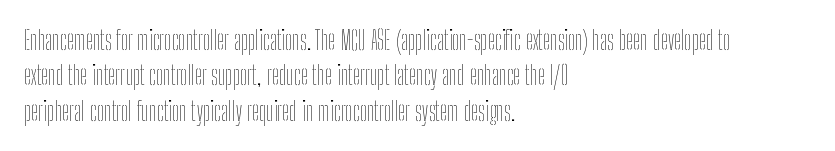
Q: Is the text bold? A: No.
Q: Is the text italic (slanted)? A: No, it is upright.
Q: Is the text underlined? A: No.
Q: How is the paragraph aligned? A: Left-aligned.
Q: Is the spacing between letters normal or unusually wide? A: Normal.
Q: Is the spacing between lines tight, normal or loose? A: Normal.
